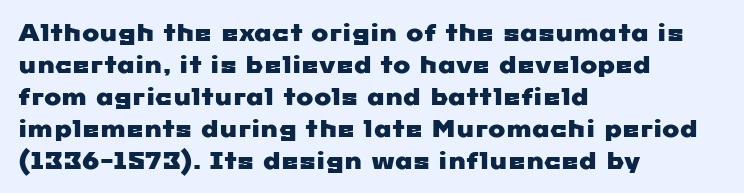
Descenders hang freely into open space. Observe the ordinary spacing: letters are neighbours, not strangers. Alignment: flush left. The vertical gap from one line to the next is medium.
